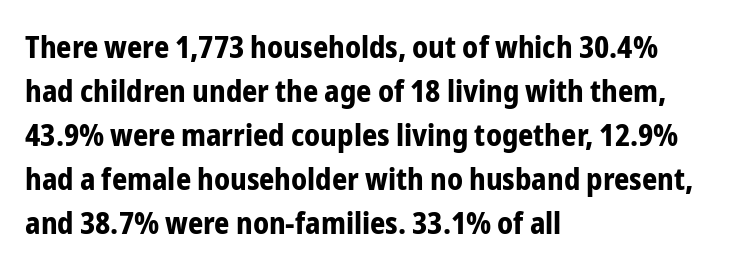
Posture: straight, roman, zero tilt. The sample has been set heavy, in full bold. Letter spacing: default. This rendering employs a face without finishing strokes, i.e., a sans-serif. The line-height multiplier appears to be the usual default. Casual observation: everything's shoved over to the left.
